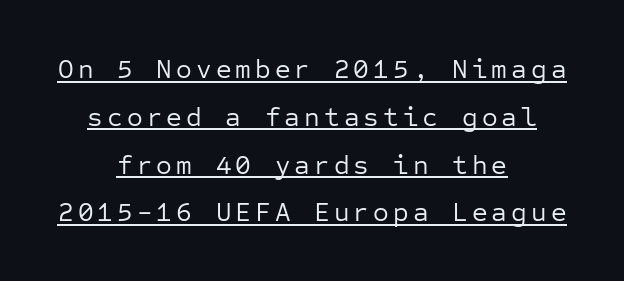
Q: Is the text bold? A: No.
Q: Is the text italic (slanted)? A: No, it is upright.
Q: Is the text underlined? A: Yes.
Q: How is the paragraph aligned? A: Centered.
